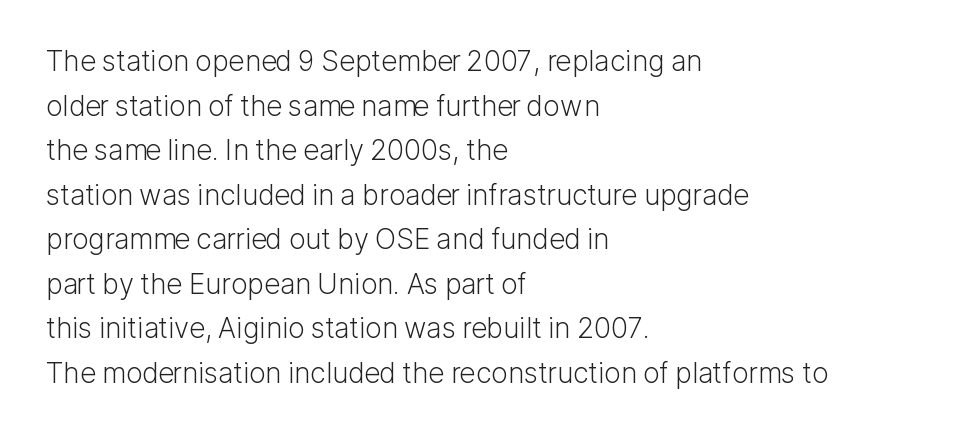
The image shows 28 px light sans-serif type, upright; set left-aligned, normal line spacing (1.59x), normal letter spacing, not underlined; low stroke contrast and a medium x-height.
